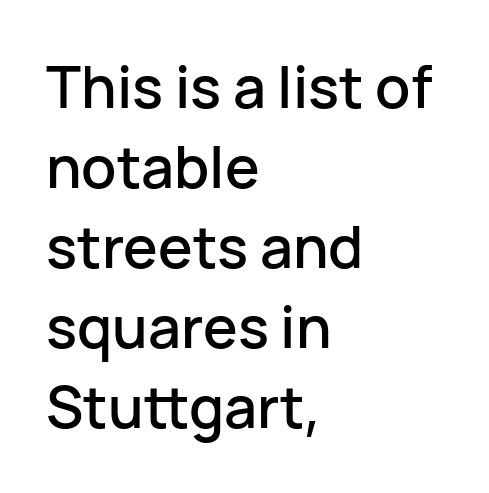
{"serif": "no", "italic": "no", "width": "normal", "stroke_contrast": "low", "x_height": "medium", "monospaced": "no", "underline": "no", "align": "left", "line_spacing": "normal", "line_spacing_ratio": 1.38, "letter_spacing": "normal", "letter_spacing_em": 0.0, "glyph_px": 58}
